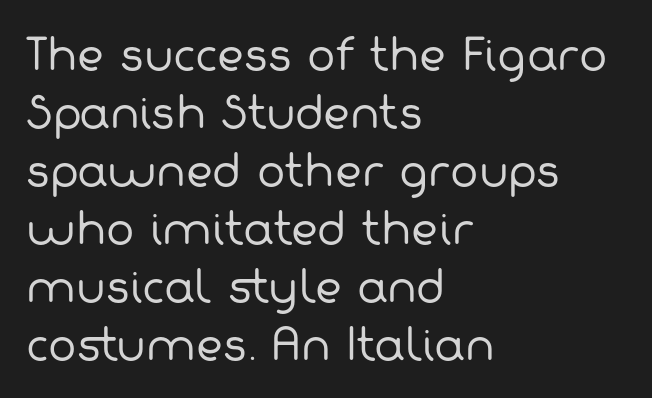
Q: Is the text bold? A: No.
Q: Is the typeface a serif or a sans-serif typeface? A: Sans-serif.
Q: Is the text underlined? A: No.
Q: How is the paragraph aligned? A: Left-aligned.
Q: Is the spacing between letters normal or unusually wide? A: Normal.
Q: Is the spacing between lines tight, normal or loose? A: Normal.
Q: Width (condensed, normal, or wide)? A: Normal.
Q: Stroke contrast? A: Low.
Q: x-height? A: Medium.
Q: Monospaced? A: No.
